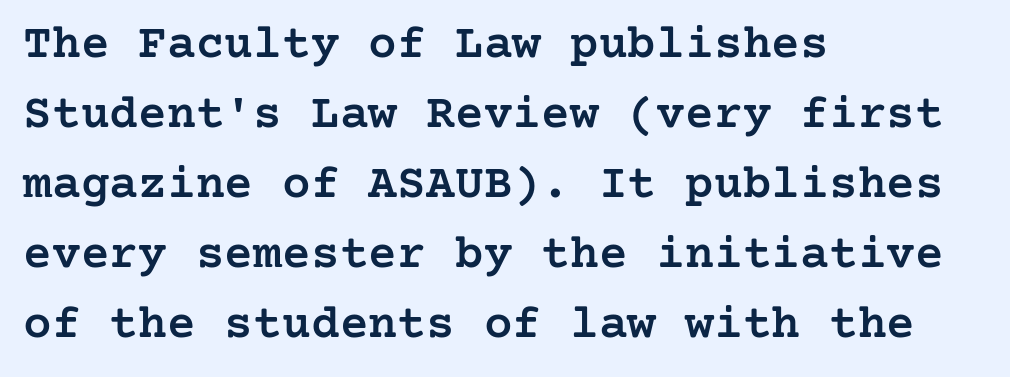
Nobody drew a line under any word here. Nothing unusual about the tracking: characters are spaced as the font intends. No italicization has been applied; the sample stays upright. Horizontal alignment here is leftward, the default for most running prose. These words are printed semibold, heavier than regular yet not bold.
